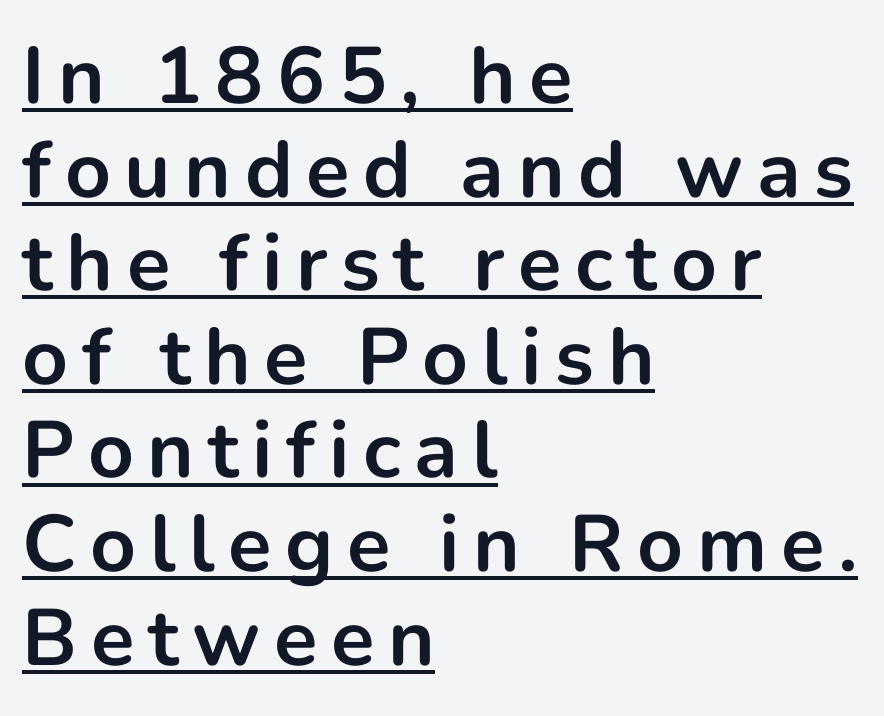
The image shows 80 px bold sans-serif type, upright; set left-aligned, line spacing 1.17x, underlined; low stroke contrast and a medium x-height.
